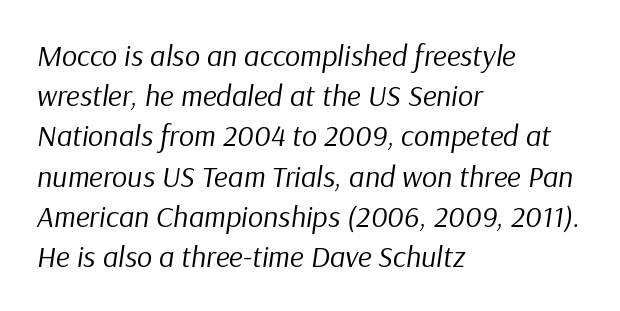
The image shows 30 px regular-weight type, italic (leaning right); set left-aligned, normal line spacing (1.34x), normal letter spacing, not underlined; low stroke contrast and a medium x-height.
